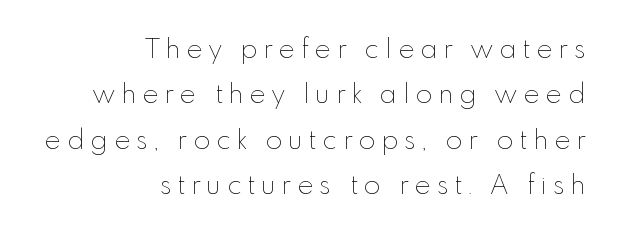
The image shows 27 px text type, upright; set right-aligned, normal line spacing (1.68x), unusually wide letter spacing (+0.23 em), not underlined.
